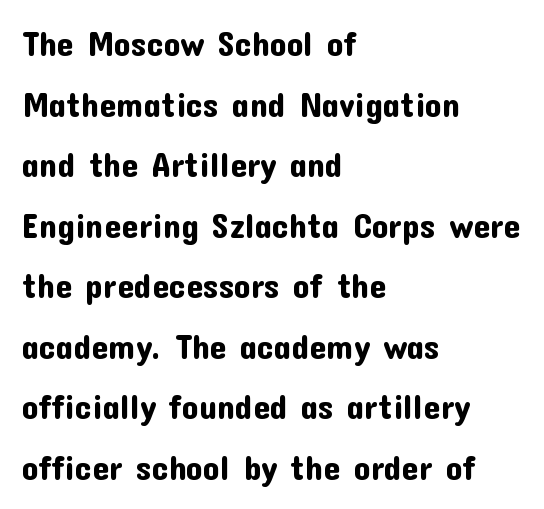
The image shows 34 px sans-serif type, upright; set left-aligned, line spacing 1.78x, normal letter spacing, not underlined; low stroke contrast and a medium x-height.
